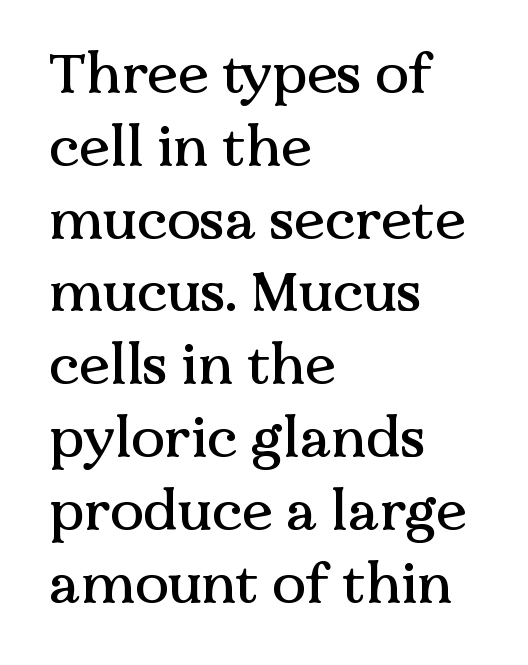
Q: Is the text italic (slanted)? A: No, it is upright.
Q: Is the typeface a serif or a sans-serif typeface? A: Serif.
Q: Is the text underlined? A: No.
Q: How is the paragraph aligned? A: Left-aligned.
Q: Is the spacing between letters normal or unusually wide? A: Normal.
Q: Is the spacing between lines tight, normal or loose? A: Normal.
Q: Width (condensed, normal, or wide)? A: Normal.
Q: Stroke contrast? A: Medium.
Q: x-height? A: Medium.
Q: Monospaced? A: No.
